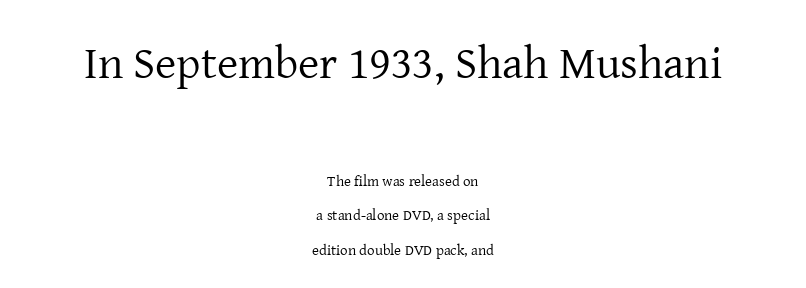
You can tell it's not italic because the verticals are truly vertical. No extra tracking has been applied to these lines. These lines are centered, leaving both edges ragged. Decoration check: the copy has no underline.
